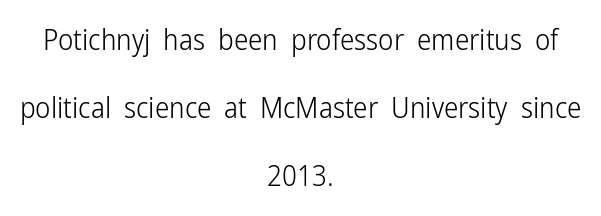
Q: Is the text bold? A: No.
Q: Is the text italic (slanted)? A: No, it is upright.
Q: Is the typeface a serif or a sans-serif typeface? A: Sans-serif.
Q: Is the text underlined? A: No.
Q: How is the paragraph aligned? A: Centered.
Q: Is the spacing between letters normal or unusually wide? A: Normal.
Q: Is the spacing between lines tight, normal or loose? A: Loose.
Q: Width (condensed, normal, or wide)? A: Condensed.
Q: Stroke contrast? A: Low.
Q: x-height? A: Medium.
Q: Monospaced? A: No.
